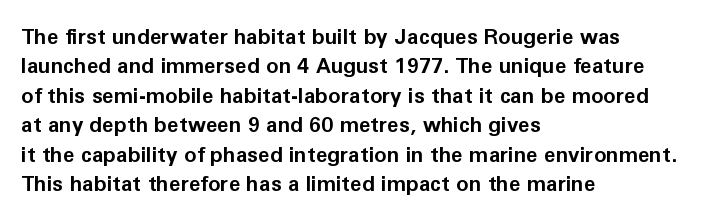
{"italic": "no", "bold": "yes", "underline": "no", "align": "left", "line_spacing": "normal", "line_spacing_ratio": 1.4, "letter_spacing": "normal", "letter_spacing_em": 0.0, "glyph_px": 21}
